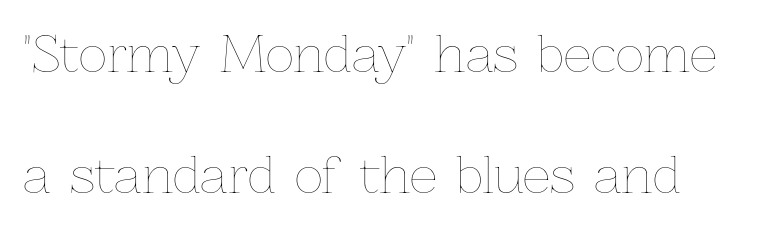
Q: Is the text bold? A: No.
Q: Is the text italic (slanted)? A: No, it is upright.
Q: Is the text underlined? A: No.
Q: How is the paragraph aligned? A: Left-aligned.
Q: Is the spacing between letters normal or unusually wide? A: Normal.
Q: Is the spacing between lines tight, normal or loose? A: Loose.
Q: Width (condensed, normal, or wide)? A: Normal.
Q: Stroke contrast? A: Low.
Q: x-height? A: Medium.
Q: Monospaced? A: No.
